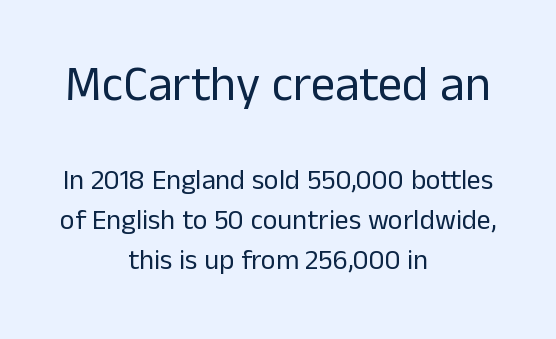
{"serif": "no", "italic": "no", "bold": "no", "weight": "regular", "width": "normal", "stroke_contrast": "low", "x_height": "medium", "monospaced": "no", "underline": "no", "align": "center", "line_spacing": "normal", "line_spacing_ratio": 1.44, "letter_spacing": "normal", "letter_spacing_em": 0.0, "larger_block": "first", "size_ratio": 1.75, "glyph_px": 49}
